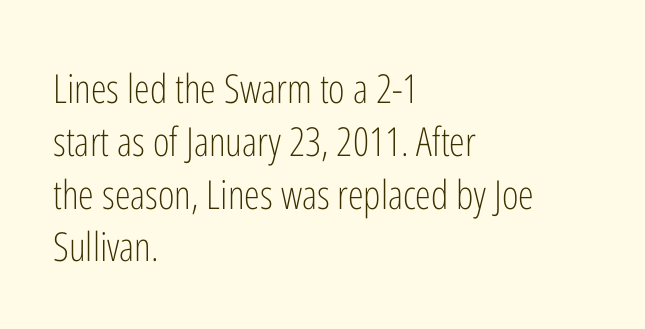
The image shows 40 px light, condensed sans-serif type, upright; set left-aligned, normal line spacing (1.32x), normal letter spacing, not underlined; low stroke contrast and a medium x-height.
